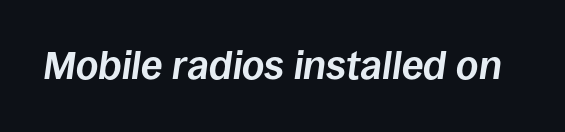
Would a proofreader flag this as italicized? Yes. Spacing between characters is what you'd get straight out of the box. Bare-footed words on every line. Bold? Absolutely — the strokes are thick and heavy. Do the characters align in a grid? No, the font is proportional.
